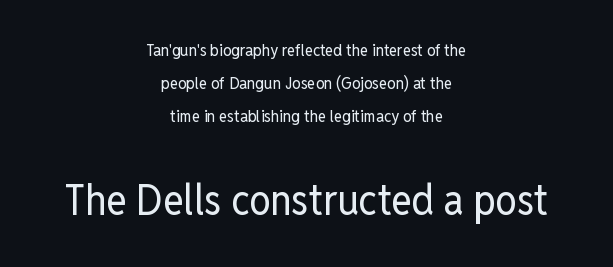
Short note: letters normally spaced. Underlining? Definitely not there. Whoever set this made the second block the dominant, larger element. The passage shown is typed in a proportional face where columns would drift.
